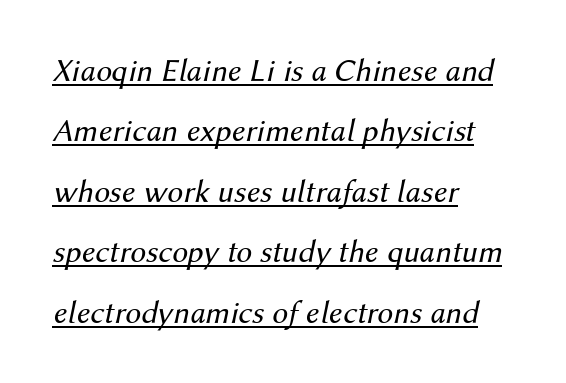
{"italic": "yes", "lean": "right", "slant_degrees": 12, "bold": "no", "weight": "regular", "width": "normal", "stroke_contrast": "medium", "x_height": "medium", "monospaced": "no", "underline": "yes", "align": "left", "line_spacing_ratio": 1.89, "letter_spacing": "normal", "letter_spacing_em": 0.0, "glyph_px": 32}
